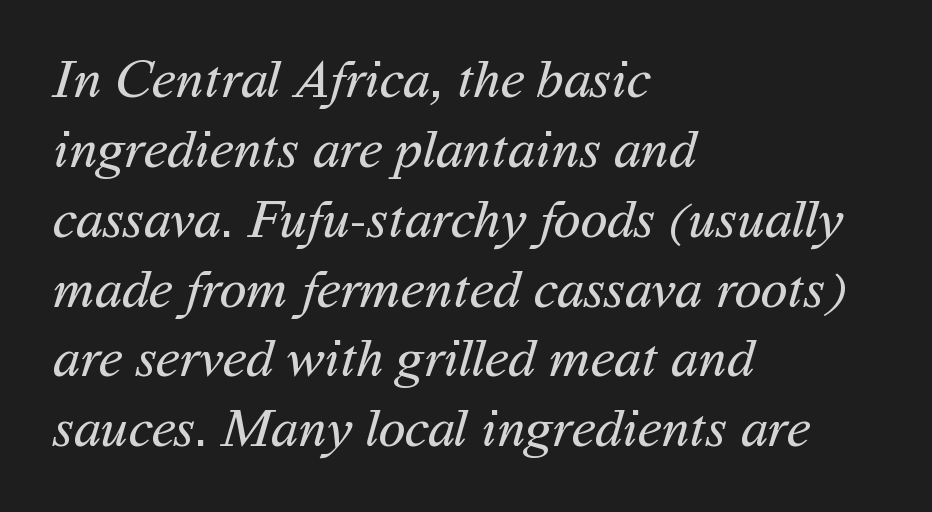
{"serif": "no", "bold": "no", "weight": "regular", "width": "normal", "stroke_contrast": "medium", "x_height": "medium", "monospaced": "no", "underline": "no", "align": "left", "line_spacing": "normal", "line_spacing_ratio": 1.27, "letter_spacing": "normal", "letter_spacing_em": 0.0, "glyph_px": 55}
